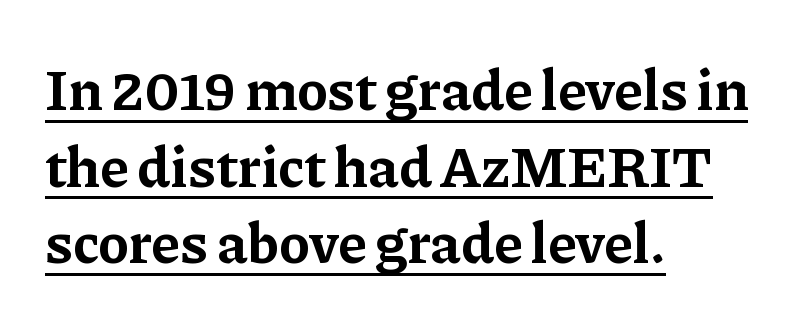
Look at the bottom of the vertical strokes: they flare into serifs here. The passage shown stacks its lines at a standard gap. The face used here is proportionally spaced, like ordinary book or web type. A typographer would call this underscored text.
